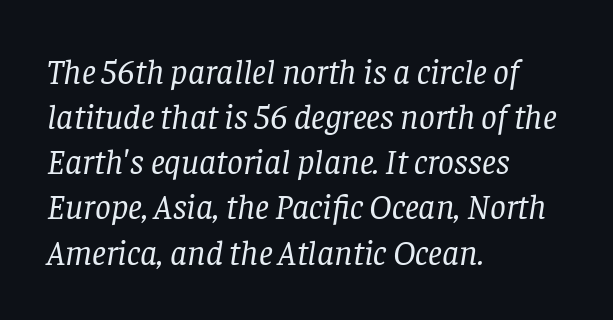
Rule under the text: the space is simply empty. This is serif lettering, the kind often seen in printed books. The ragged edge is on the right, which tells us the setting is flush left. The face used here has a pronounced slope to its letters.
